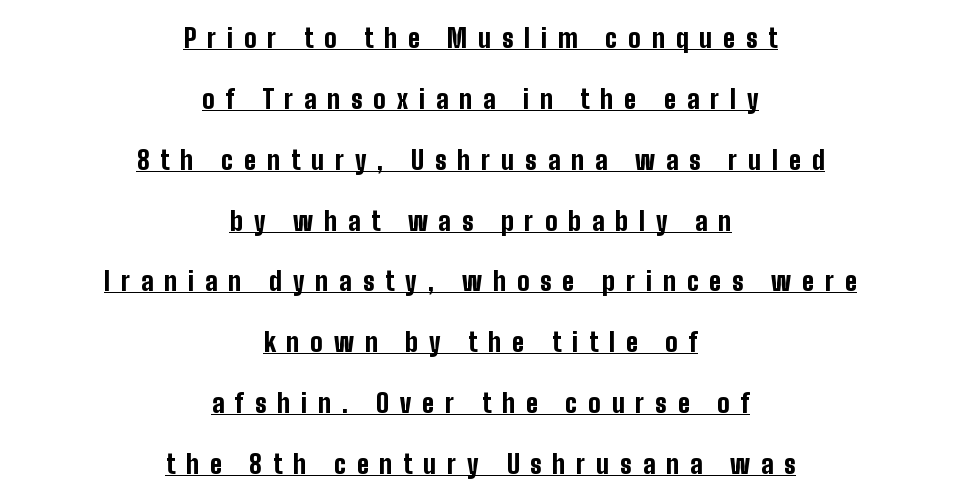
The image shows 26 px bold type, upright; set centered, loose line spacing (2.34x), unusually wide letter spacing (+0.42 em), underlined.
